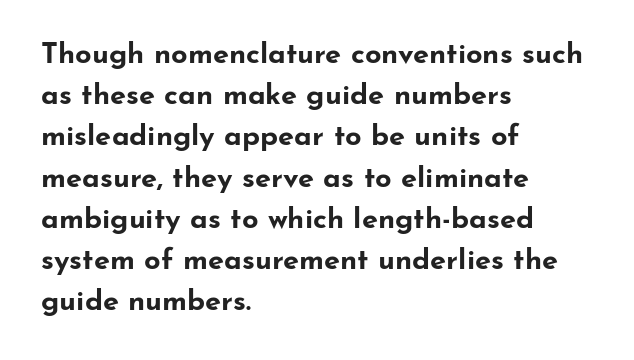
Quick note: underline off. Letter spacing: default. Spacing verdict: proportional, widths tailored to each character. The passage is arranged the way most books set body copy — flush left. One glance says typical: line gaps are just what's usual.
